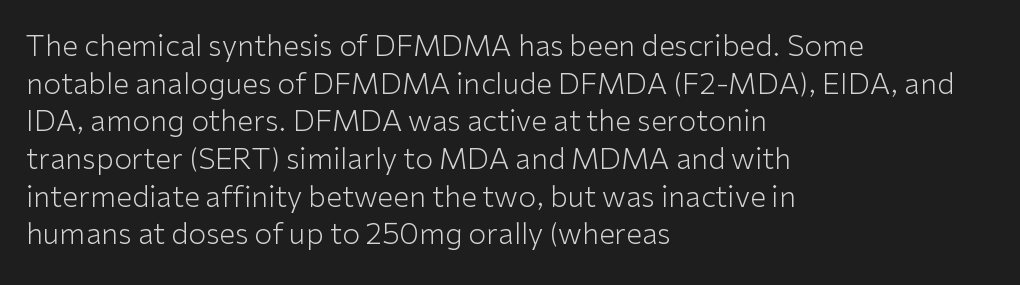
The image shows 29 px light sans-serif type, upright; set left-aligned, normal line spacing (1.3x), normal letter spacing, not underlined; low stroke contrast and a medium x-height.
